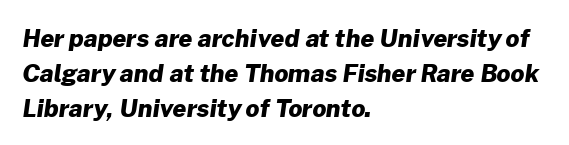
Q: Is the text bold? A: Yes.
Q: Is the text underlined? A: No.
Q: How is the paragraph aligned? A: Left-aligned.
Q: Is the spacing between letters normal or unusually wide? A: Normal.
Q: Is the spacing between lines tight, normal or loose? A: Normal.
